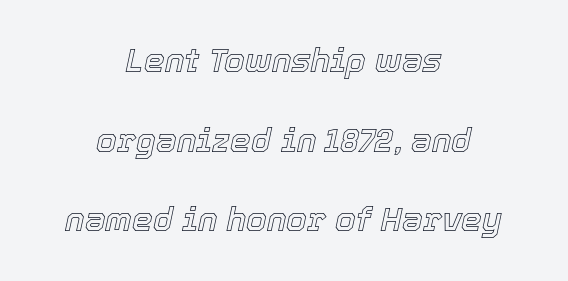
Compared with typical body copy, the letter spacing here is the same. Loosely led — the rows are spread out. Is the block centered? Yes — each line is placed symmetrically about the middle. Looks like regular typesetting: each glyph gets only the width it needs. Anything drawn beneath the words? Only blank space.
